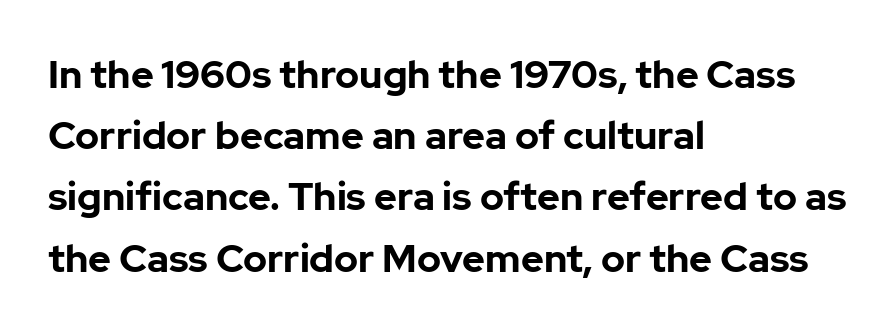
Q: Is the text bold? A: Yes.
Q: Is the text italic (slanted)? A: No, it is upright.
Q: Is the typeface a serif or a sans-serif typeface? A: Sans-serif.
Q: Is the text underlined? A: No.
Q: How is the paragraph aligned? A: Left-aligned.
Q: Is the spacing between letters normal or unusually wide? A: Normal.
Q: Is the spacing between lines tight, normal or loose? A: Normal.
Q: Width (condensed, normal, or wide)? A: Normal.
Q: Stroke contrast? A: Low.
Q: x-height? A: Medium.
Q: Monospaced? A: No.
